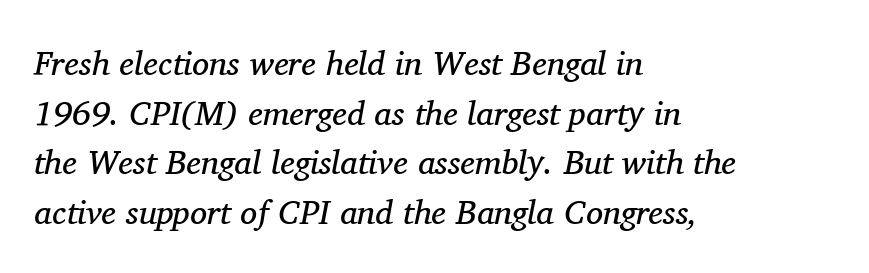
The image shows 34 px regular-weight serif type, italic (leaning right); set left-aligned, normal line spacing (1.46x), normal letter spacing, not underlined; medium stroke contrast and a medium x-height.
